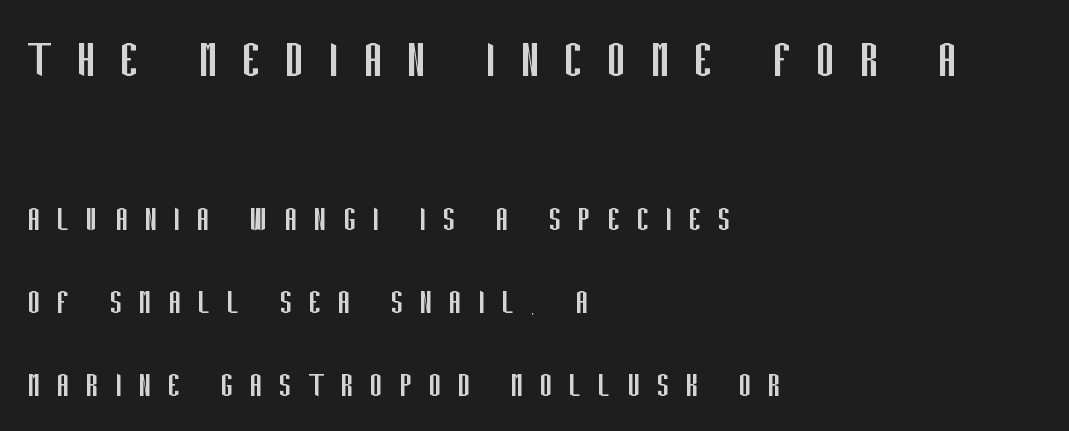
Q: Is the text bold? A: No.
Q: Is the text italic (slanted)? A: No, it is upright.
Q: Is the typeface a serif or a sans-serif typeface? A: Sans-serif.
Q: Is the text underlined? A: No.
Q: How is the paragraph aligned? A: Left-aligned.
Q: Is the spacing between letters normal or unusually wide? A: Unusually wide.
Q: Is the spacing between lines tight, normal or loose? A: Loose.
Q: Which block of text is set in a larger size, the first (top) or the second (bottom)? A: The first (top) one.
Q: Width (condensed, normal, or wide)? A: Condensed.
Q: Stroke contrast? A: Low.
Q: x-height? A: Large.
Q: Monospaced? A: No.
